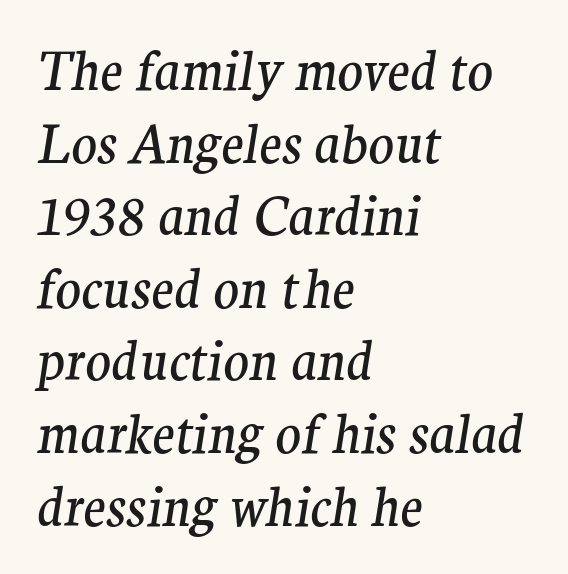
Q: Is the text bold? A: No.
Q: Is the text italic (slanted)? A: Yes, it leans right by about 9 degrees.
Q: Is the typeface a serif or a sans-serif typeface? A: Serif.
Q: Is the text underlined? A: No.
Q: How is the paragraph aligned? A: Left-aligned.
Q: Is the spacing between letters normal or unusually wide? A: Normal.
Q: Is the spacing between lines tight, normal or loose? A: Normal.
Q: Width (condensed, normal, or wide)? A: Normal.
Q: Stroke contrast? A: Medium.
Q: x-height? A: Medium.
Q: Monospaced? A: No.
